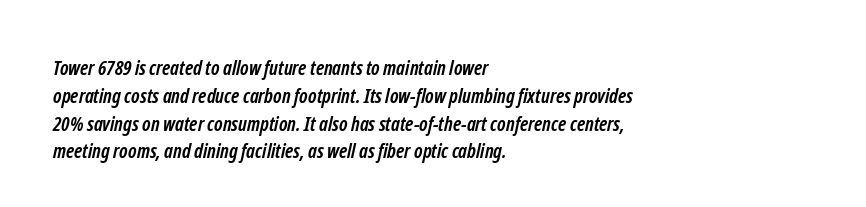
Does the copy run flush right? No — it runs flush left. Descenders hang freely into open space. The passage shown is emphatically bold. Whoever set this chose a conventional vertical rhythm.
